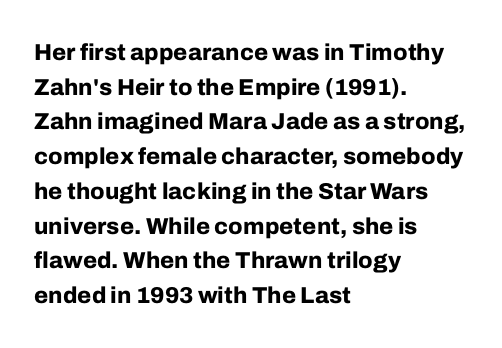
The image shows 23 px bold type, upright; set left-aligned, normal line spacing (1.51x), normal letter spacing, not underlined.
